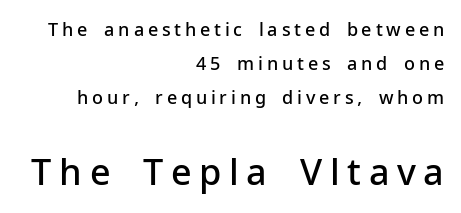
The image shows 36 px semibold sans-serif type, upright; set right-aligned, line spacing 1.89x, unusually wide letter spacing (+0.21 em), not underlined; the second (bottom) block is 2.0x larger; low stroke contrast and a medium x-height.
